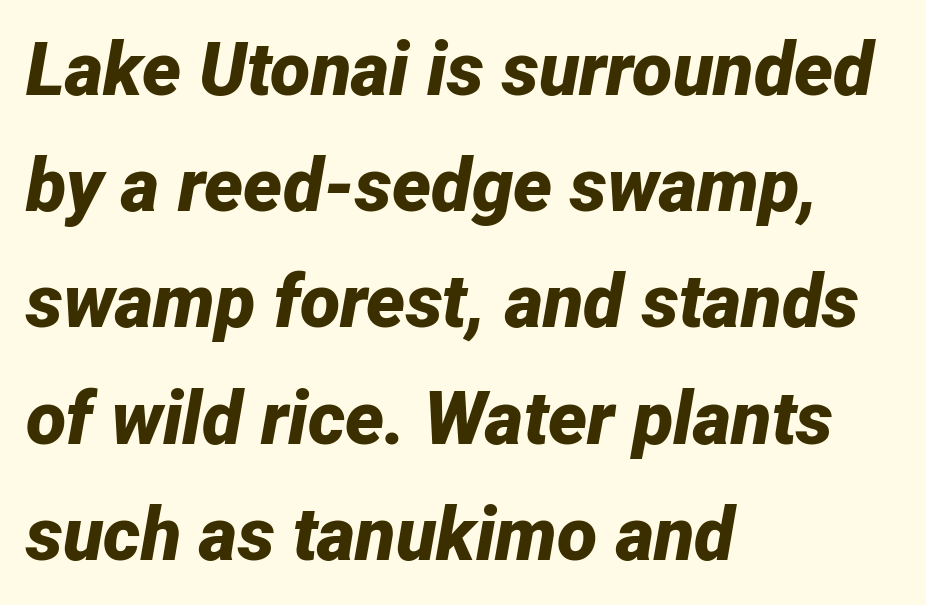
The image shows 74 px bold type, italic (leaning right); set left-aligned, normal line spacing (1.57x), normal letter spacing, not underlined; low stroke contrast and a medium x-height.
